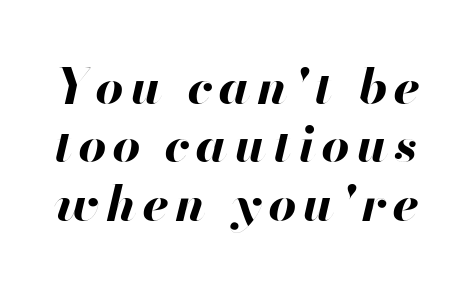
Slanted lettering throughout. Beneath every word, the page is bare. Each glyph is drawn with heavy, bold strokes. Looks like regular typesetting: each glyph gets only the width it needs.
